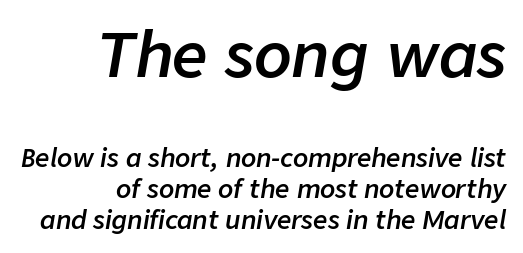
{"italic": "yes", "lean": "right", "slant_degrees": 9, "bold": "semi", "weight": "semibold", "width": "normal", "stroke_contrast": "low", "x_height": "medium", "monospaced": "no", "underline": "no", "align": "right", "line_spacing_ratio": 1.24, "letter_spacing": "normal", "letter_spacing_em": 0.0, "larger_block": "first", "size_ratio": 2.48, "glyph_px": 62}
